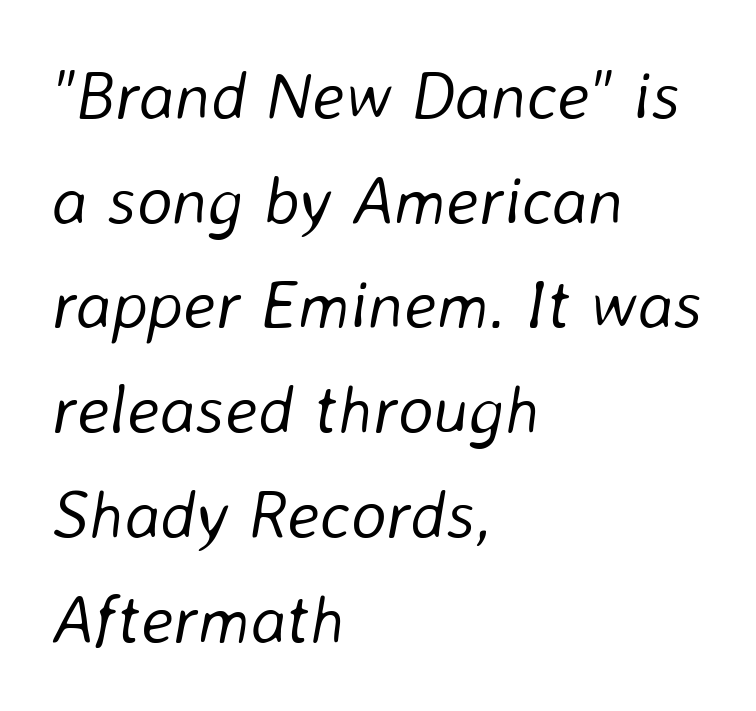
The image shows 68 px light type, italic (leaning right); set left-aligned, normal line spacing (1.54x), normal letter spacing, not underlined; low stroke contrast and a medium x-height.
